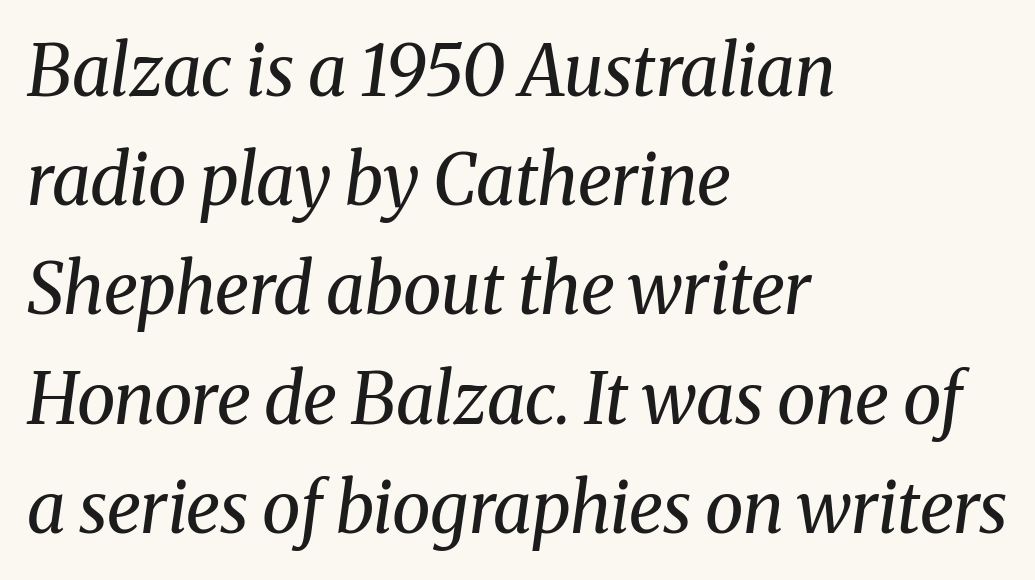
All the whitespace from short lines collects on the right. Descenders hang freely into open space. The rendering uses a moderate line-height, typical for paragraphs. Glyph-to-glyph distance matches everyday printed text.
